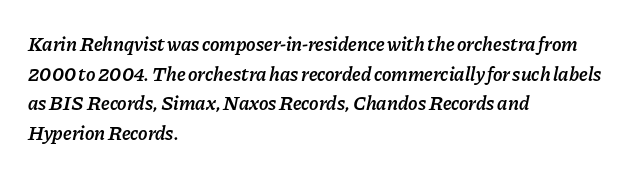
{"italic": "yes", "lean": "right", "slant_degrees": 11, "bold": "semi", "underline": "no", "align": "left", "line_spacing": "normal", "line_spacing_ratio": 1.48, "letter_spacing": "normal", "letter_spacing_em": 0.0, "glyph_px": 20}
